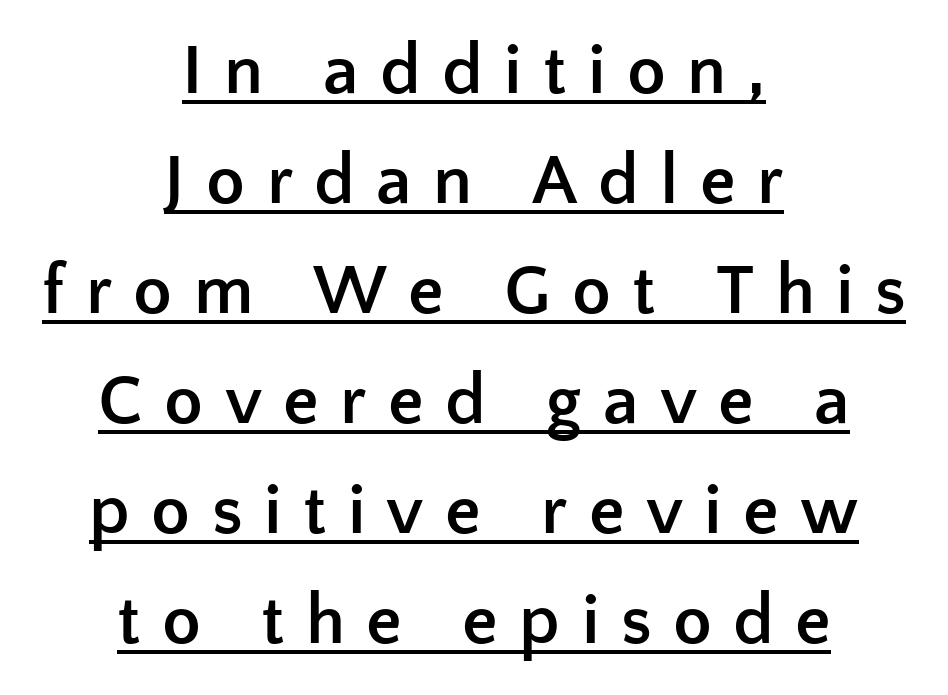
The image shows 71 px semibold sans-serif type, upright; set centered, normal line spacing (1.55x), unusually wide letter spacing (+0.3 em), underlined; low stroke contrast and a medium x-height.
